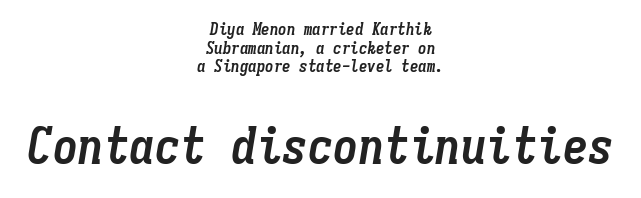
The image shows 51 px semibold, condensed type, italic (leaning right), monospaced; set centered, tight line spacing (1.09x), normal letter spacing, not underlined; the second (bottom) block is 3.0x larger; low stroke contrast and a medium x-height.
